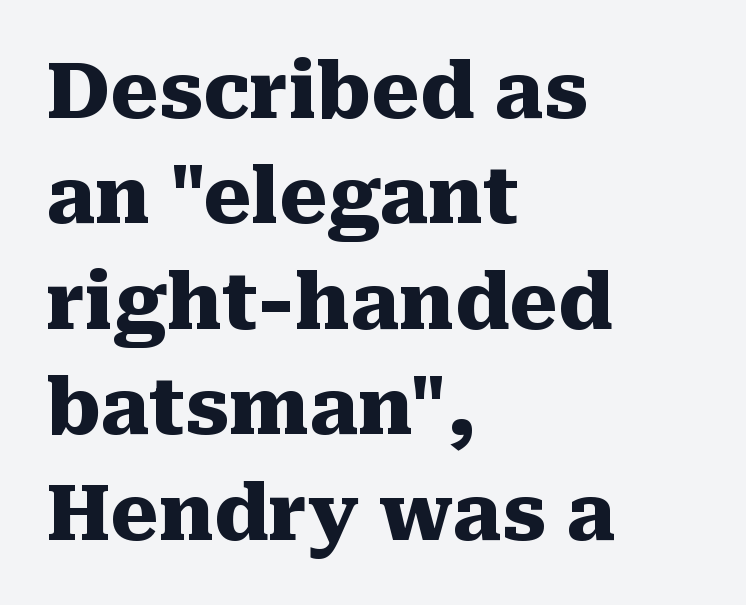
What weight is shown? A full bold with thick strokes. Honestly, the letter spacing is just normal — you wouldn't notice it. Proportional: the letters do not fall into vertical columns. Typographically, this falls in the serif category.
